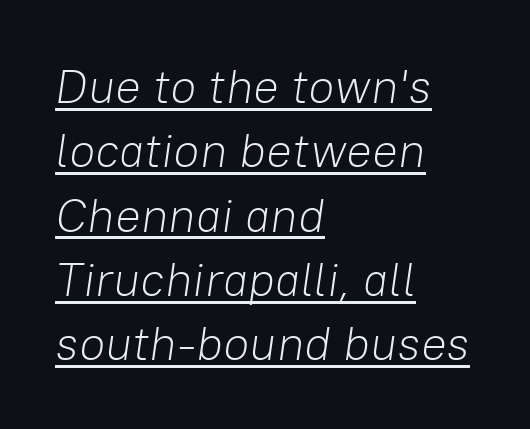
The characters are drawn with everyday or finer stroke widths. Typeset ragged right — the left edge is the straight one. Glance below the letters and you will spot a drawn line. Italic: yes, the glyphs are oblique. The tracking reads as untouched default to a designer's eye. Here the designer chose a conventional face with non-uniform glyph widths.
